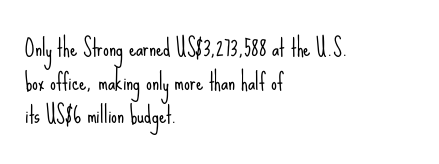
What stands out about the letter spacing? Nothing — it is the standard amount. Type without underlining. You can tell it's not italic because the verticals are truly vertical. Is there much room between lines? A standard amount, neither cramped nor airy.
